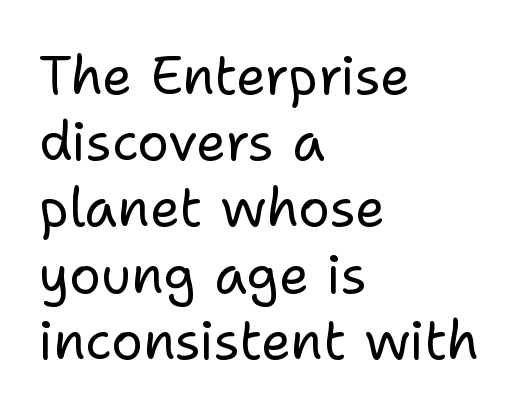
Q: Is the text bold? A: No.
Q: Is the text italic (slanted)? A: No, it is upright.
Q: Is the typeface a serif or a sans-serif typeface? A: Sans-serif.
Q: Is the text underlined? A: No.
Q: How is the paragraph aligned? A: Left-aligned.
Q: Is the spacing between letters normal or unusually wide? A: Normal.
Q: Is the spacing between lines tight, normal or loose? A: Normal.
Q: Width (condensed, normal, or wide)? A: Normal.
Q: Stroke contrast? A: Low.
Q: x-height? A: Medium.
Q: Monospaced? A: No.
